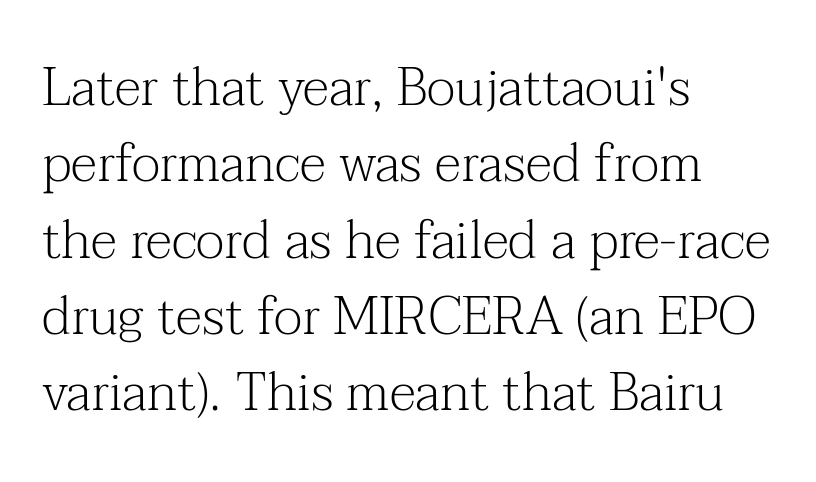
The image shows 53 px light serif type, upright; set left-aligned, normal line spacing (1.44x), normal letter spacing, not underlined; medium stroke contrast and a medium x-height.
